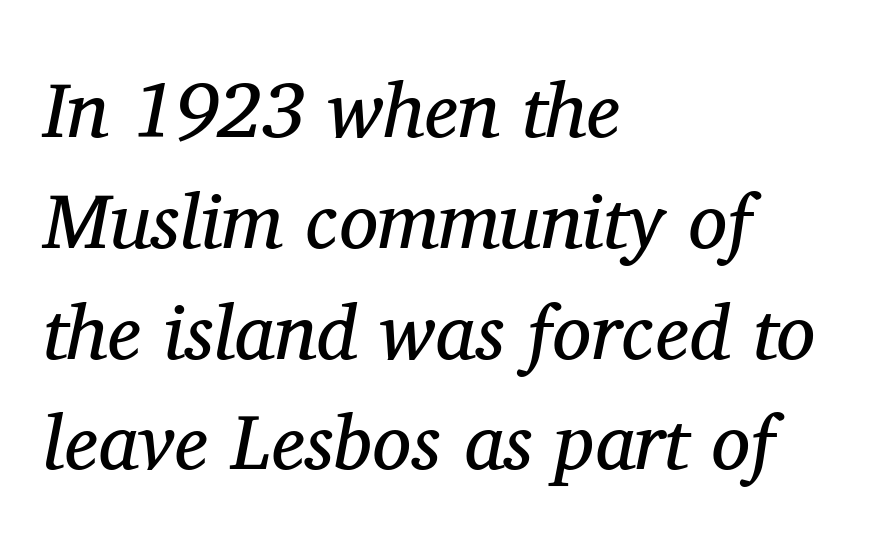
These lines stack with their left ends in a neat column. Decoration check: the copy has no underline. Looking at the ascenders, they clearly lean. Is the letter spacing exaggerated? No — it looks like the ordinary default. Horizontal bands of white between lines are of average thickness. I'd call this a serif setting — the letters wear small feet.
